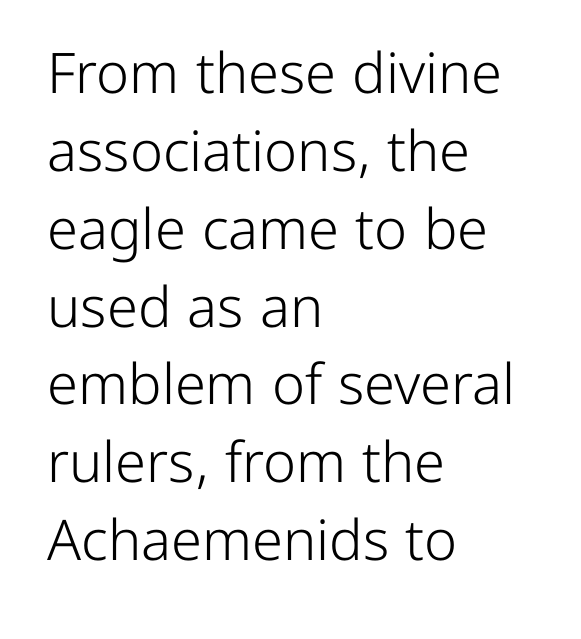
Has an underline been added? It has not. The vertical gap from one line to the next is medium. Standard letterfit; no display-style spreading of the glyphs. Italic: no, the glyphs are upright roman. Each stroke keeps to a modest, everyday thickness or less.
